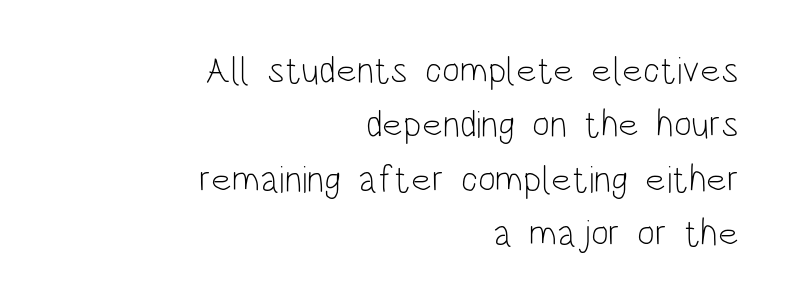
Note the varied advance widths — an 'i' is clearly narrower than an 'm'. Descender tails drop into unmarked territory. The line-height multiplier appears to be the usual default. Tracking value appears to be zero — textbook default spacing.
